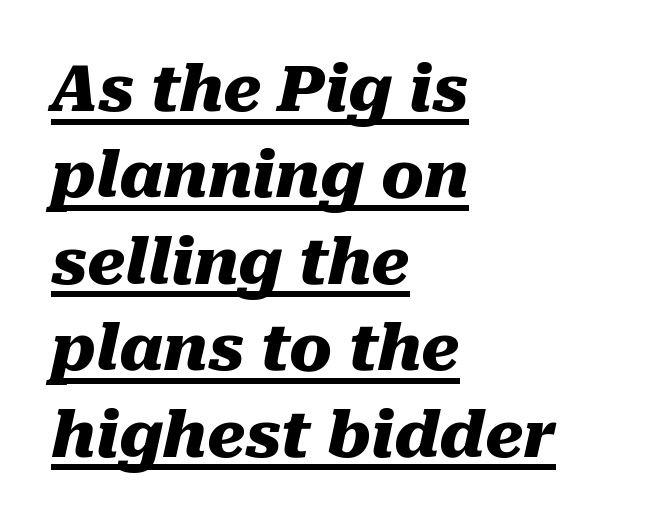
The image shows 64 px heavy type, italic (leaning right); set left-aligned, normal line spacing (1.35x), normal letter spacing, underlined; medium stroke contrast and a medium x-height.
